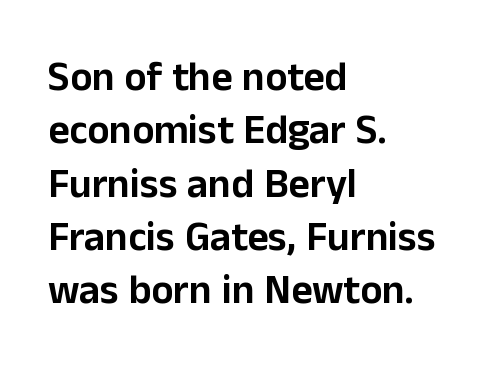
Q: Is the text italic (slanted)? A: No, it is upright.
Q: Is the typeface a serif or a sans-serif typeface? A: Sans-serif.
Q: Is the text underlined? A: No.
Q: How is the paragraph aligned? A: Left-aligned.
Q: Is the spacing between letters normal or unusually wide? A: Normal.
Q: Is the spacing between lines tight, normal or loose? A: Normal.
Q: Width (condensed, normal, or wide)? A: Normal.
Q: Stroke contrast? A: Low.
Q: x-height? A: Medium.
Q: Monospaced? A: No.
